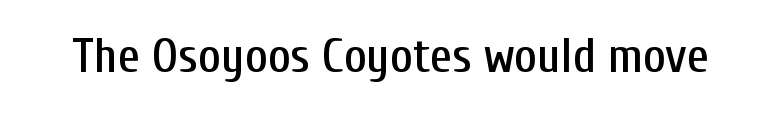
{"serif": "no", "italic": "no", "width": "condensed", "stroke_contrast": "low", "x_height": "medium", "monospaced": "no", "underline": "no", "letter_spacing": "normal", "letter_spacing_em": 0.0, "glyph_px": 49}
